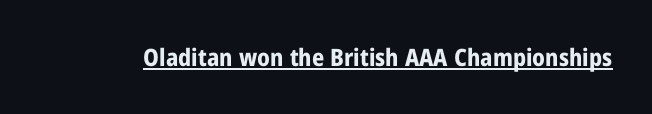
Students, observe the line beneath the letters — that is underlining. Upright lettering throughout. Summary of weight: heavy, a full bold. Here the glyphs are tracked normally, forming tight word shapes.
